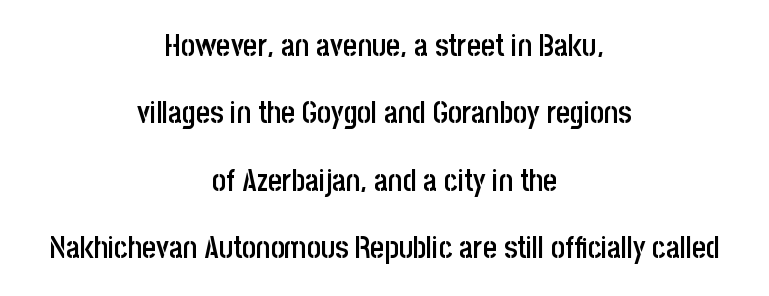
{"serif": "no", "italic": "no", "bold": "semi", "weight": "semibold", "width": "condensed", "stroke_contrast": "low", "x_height": "large", "monospaced": "no", "underline": "no", "align": "center", "line_spacing": "loose", "line_spacing_ratio": 2.25, "letter_spacing": "normal", "letter_spacing_em": 0.0, "glyph_px": 30}
